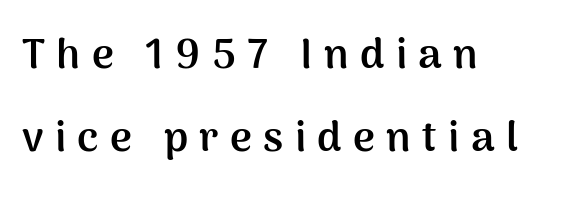
The image shows 42 px semibold sans-serif type, upright; set left-aligned, loose line spacing (1.97x), unusually wide letter spacing (+0.27 em), not underlined; medium stroke contrast and a medium x-height.
